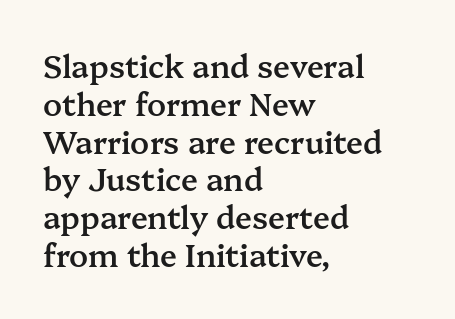
{"serif": "yes", "italic": "no", "bold": "semi", "weight": "semibold", "width": "normal", "stroke_contrast": "medium", "x_height": "medium", "monospaced": "no", "underline": "no", "align": "left", "line_spacing_ratio": 1.22, "letter_spacing": "normal", "letter_spacing_em": 0.0, "glyph_px": 31}
